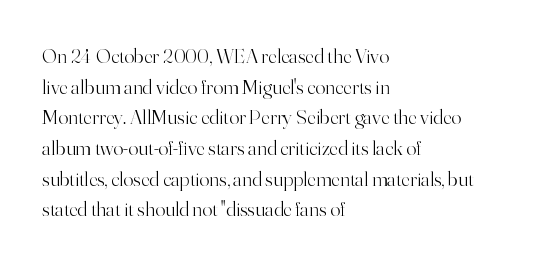
The strip under each line holds only bare page. The lines in this sample share a left origin and differ only in where they stop. The block of text has a typical density, with ordinary space between rows. A typesetter would call this zero additional tracking. Each stroke keeps to a modest, everyday thickness or less. Style check: upright.
